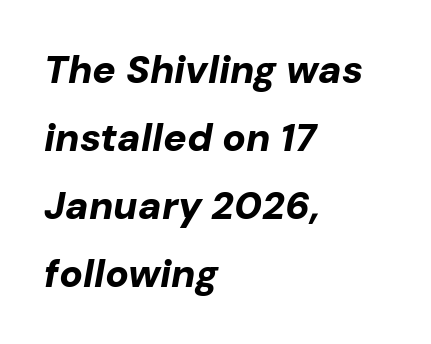
{"italic": "yes", "lean": "right", "slant_degrees": 10, "bold": "yes", "weight": "bold", "width": "normal", "stroke_contrast": "low", "x_height": "medium", "monospaced": "no", "underline": "no", "align": "left", "line_spacing_ratio": 1.74, "letter_spacing": "normal", "letter_spacing_em": 0.0, "glyph_px": 39}
